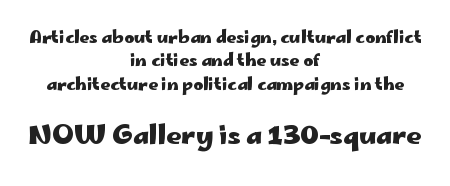
A typesetter would mark this as roman, not italic. Visually, the bottom section dominates because its glyphs are scaled up. The rows are spaced the way most documents space them. The passage shown is not underscored anywhere. In terms of letterspacing, this is plain default setting.
